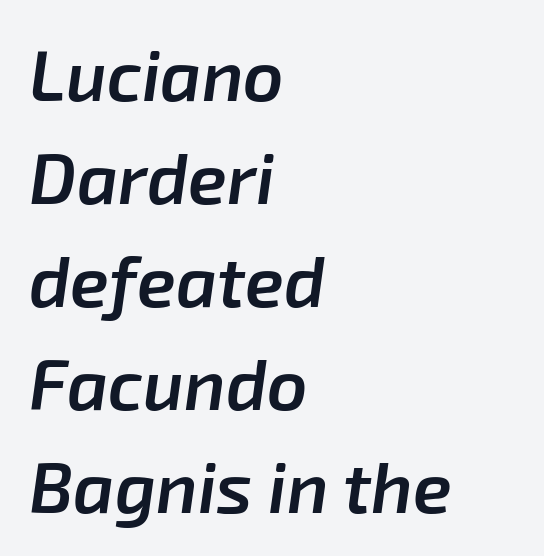
The image shows 71 px semibold type, italic (leaning right); set left-aligned, normal line spacing (1.45x), normal letter spacing, not underlined; low stroke contrast and a medium x-height.
